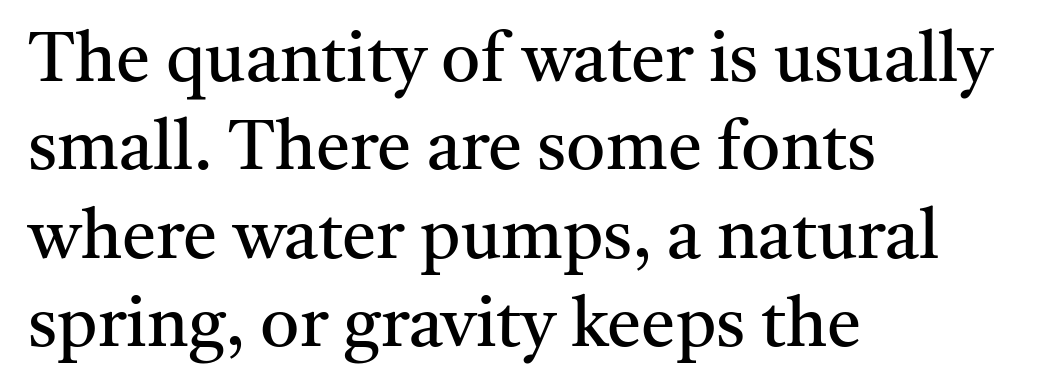
{"serif": "yes", "italic": "no", "bold": "no", "weight": "regular", "width": "normal", "stroke_contrast": "medium", "x_height": "medium", "monospaced": "no", "underline": "no", "align": "left", "line_spacing": "normal", "line_spacing_ratio": 1.28, "letter_spacing": "normal", "letter_spacing_em": 0.0, "glyph_px": 69}
